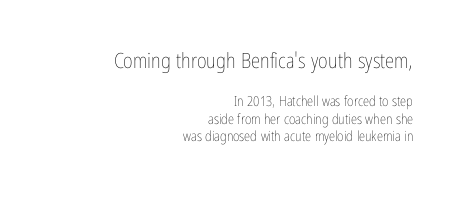
The composition opens big and finishes small. This is the regular roman posture of the typeface. A bare baseline throughout the passage. Heaviness? Minimal to ordinary, like unemphasized prose. Which margin do the lines hug? The right one — the left edge is uneven. How are the letters spaced? Ordinarily, with no added tracking.
